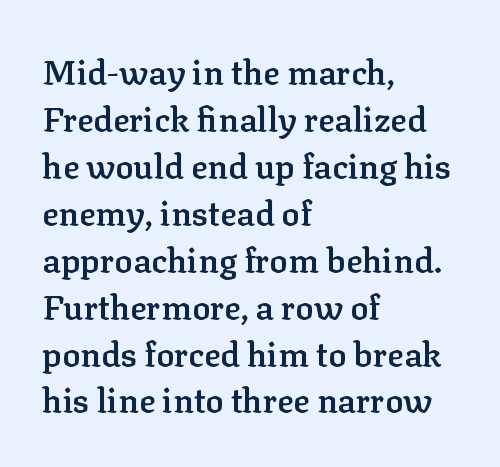
Casual observation: everything's shoved over to the left. The vertical gap from one line to the next is medium. The lettering stays uniformly vertical, giving the passage a roman look. Do the characters align in a grid? No, the font is proportional. In terms of weight, the rendering is demibold, just under bold.
